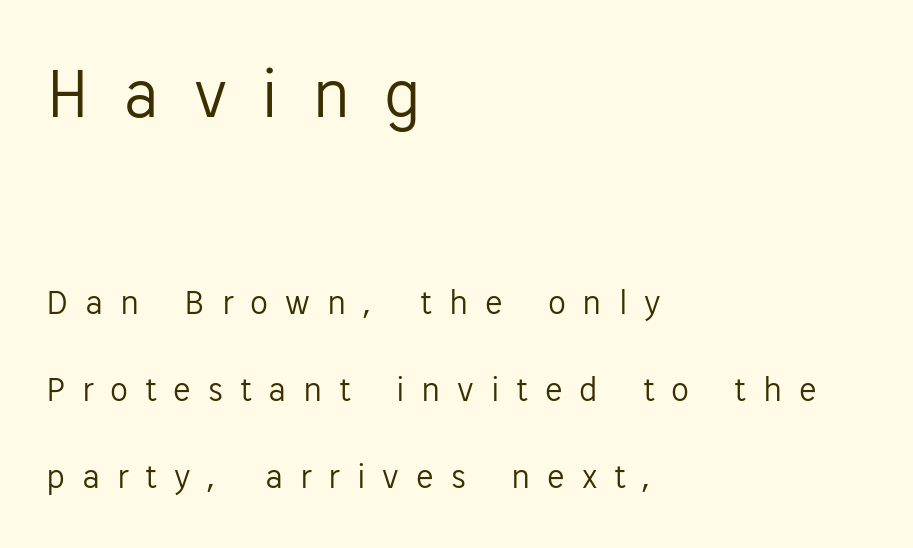
{"serif": "no", "italic": "no", "bold": "no", "weight": "light", "width": "normal", "stroke_contrast": "low", "x_height": "medium", "monospaced": "no", "underline": "no", "align": "left", "line_spacing": "loose", "line_spacing_ratio": 2.42, "letter_spacing": "wide", "letter_spacing_em": 0.47, "larger_block": "first", "size_ratio": 2.0, "glyph_px": 72}
